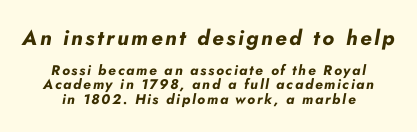
Slanted lettering throughout. These lines are centered, leaving both edges ragged. These words are printed bold, with thick strokes throughout. Just letters on the line, the space beneath them empty. You get the large type first, then a drop to smaller type.
